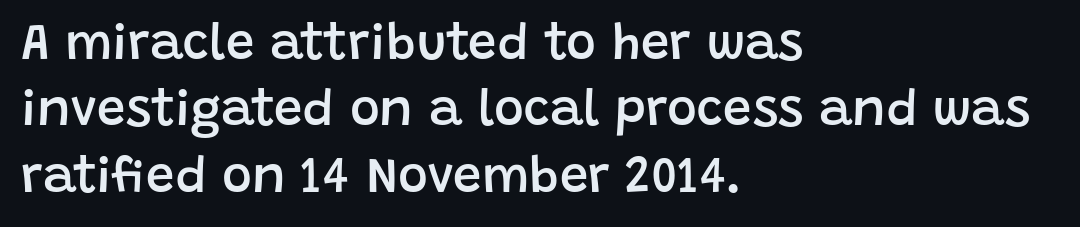
If you drew a ruler down the left edge, every line would touch it. Here the designer chose a conventional face with non-uniform glyph widths. Spacing between characters is what you'd get straight out of the box. No feet cap the strokes, marking this as sans-serif type.
